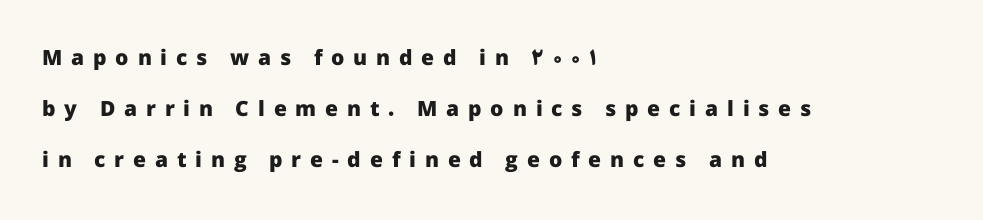
The image shows 21 px bold type, upright; set left-aligned, loose line spacing (2.42x), unusually wide letter spacing (+0.42 em), not underlined.
